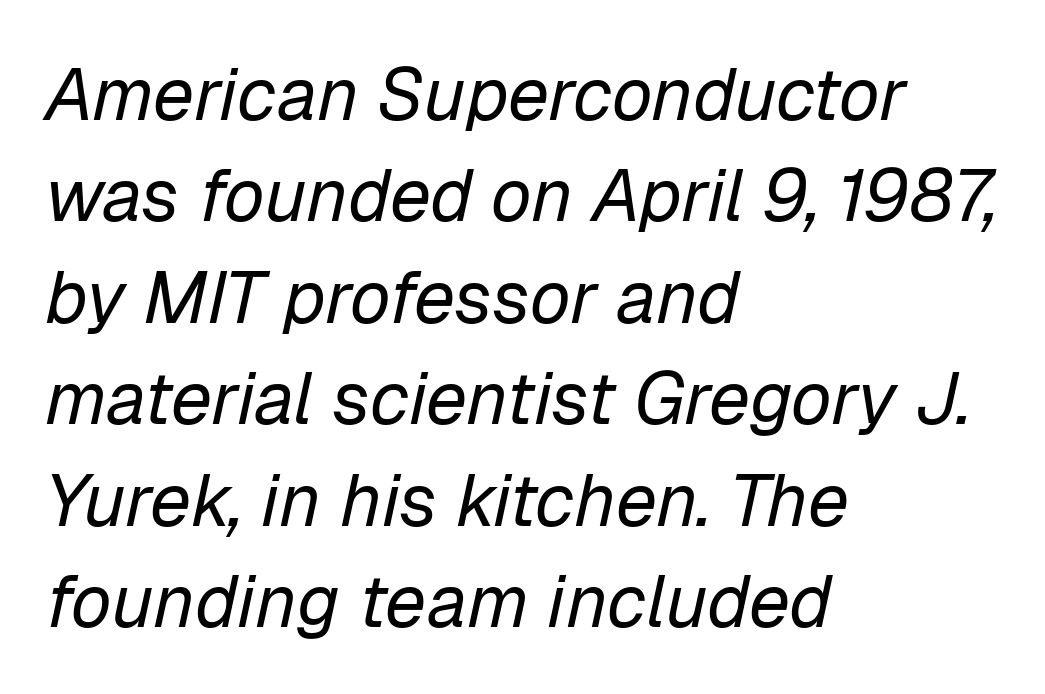
{"italic": "yes", "lean": "right", "slant_degrees": 12, "bold": "no", "weight": "regular", "width": "normal", "stroke_contrast": "low", "x_height": "medium", "monospaced": "no", "underline": "no", "align": "left", "line_spacing": "normal", "line_spacing_ratio": 1.37, "letter_spacing": "normal", "letter_spacing_em": 0.0, "glyph_px": 74}
